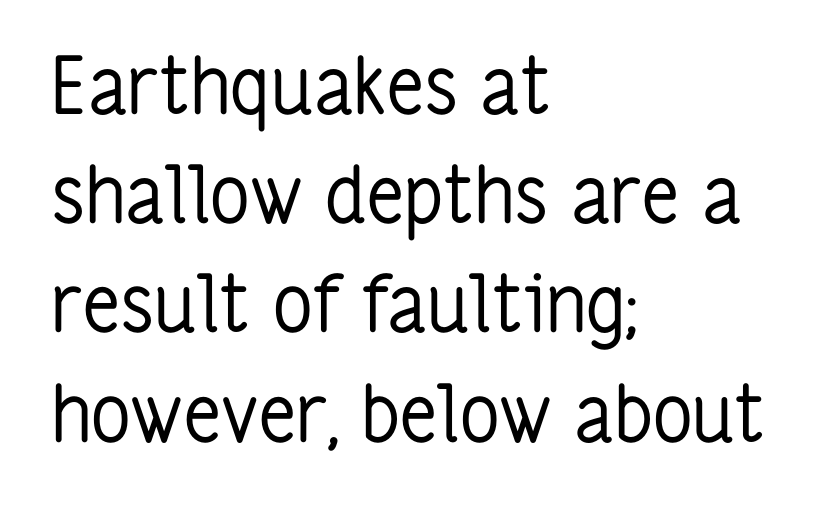
This sample uses an upright cut, with every glyph sitting square on the baseline. The letters advance in unequal steps, a hallmark of proportional type. The string is rendered with underlining switched off. Line spacing here is normal.
